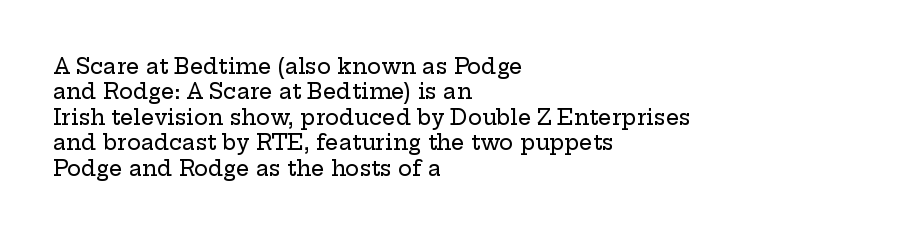
Short and long lines alike share a common starting point at left. Letters rest on an invisible, unmarked baseline. No extra tracking has been applied to these lines. Is there any slant? The stems are plumb.
